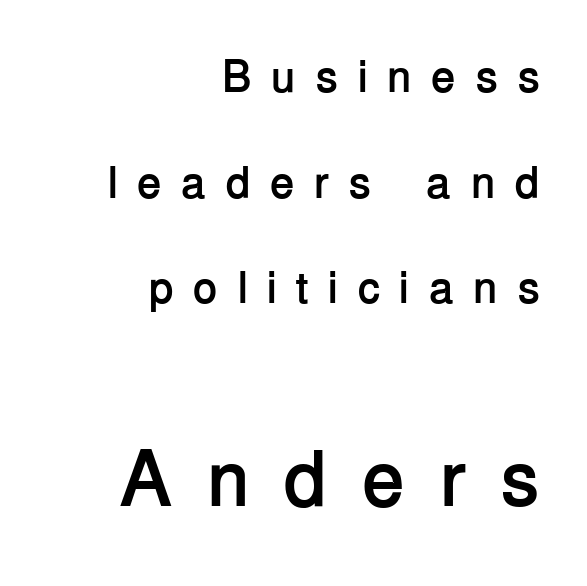
Q: Is the text bold? A: Yes.
Q: Is the text italic (slanted)? A: No, it is upright.
Q: Is the typeface a serif or a sans-serif typeface? A: Sans-serif.
Q: Is the text underlined? A: No.
Q: How is the paragraph aligned? A: Right-aligned.
Q: Is the spacing between letters normal or unusually wide? A: Unusually wide.
Q: Is the spacing between lines tight, normal or loose? A: Loose.
Q: Which block of text is set in a larger size, the first (top) or the second (bottom)? A: The second (bottom) one.
Q: Width (condensed, normal, or wide)? A: Normal.
Q: Stroke contrast? A: Low.
Q: x-height? A: Medium.
Q: Monospaced? A: No.
